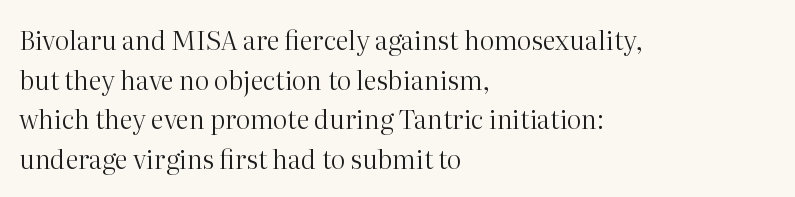
Q: Is the text bold? A: No.
Q: Is the text italic (slanted)? A: No, it is upright.
Q: Is the text underlined? A: No.
Q: How is the paragraph aligned? A: Left-aligned.
Q: Is the spacing between letters normal or unusually wide? A: Normal.
Q: Is the spacing between lines tight, normal or loose? A: Normal.
